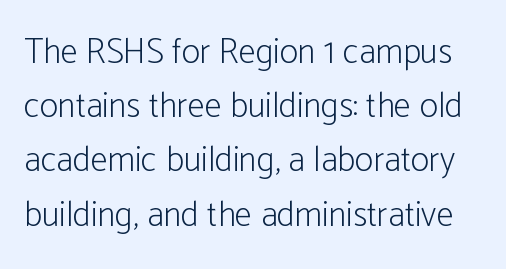
{"serif": "no", "italic": "no", "bold": "no", "weight": "light", "width": "condensed", "stroke_contrast": "low", "x_height": "medium", "monospaced": "no", "underline": "no", "line_spacing": "normal", "line_spacing_ratio": 1.55, "letter_spacing": "normal", "letter_spacing_em": 0.0, "glyph_px": 35}
